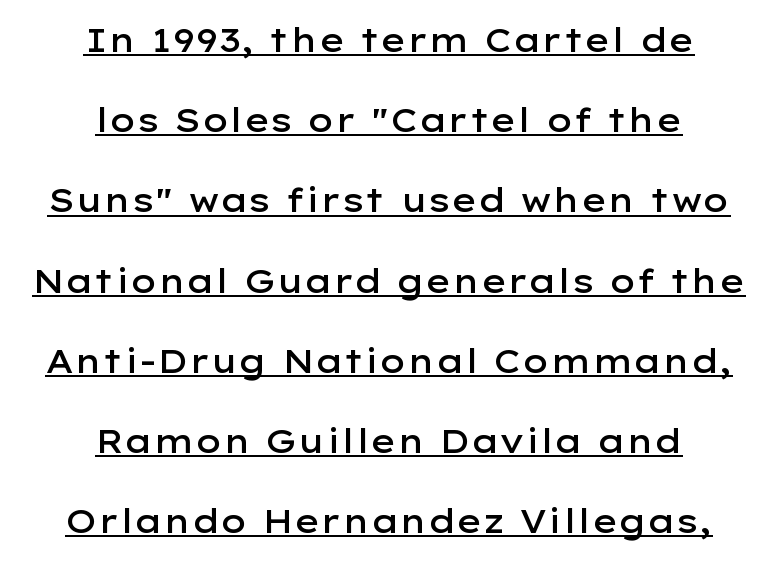
{"serif": "no", "italic": "no", "bold": "semi", "weight": "semibold", "width": "wide", "stroke_contrast": "low", "x_height": "medium", "monospaced": "no", "underline": "yes", "align": "center", "line_spacing": "loose", "line_spacing_ratio": 2.43, "letter_spacing": "normal", "letter_spacing_em": 0.0, "glyph_px": 33}
